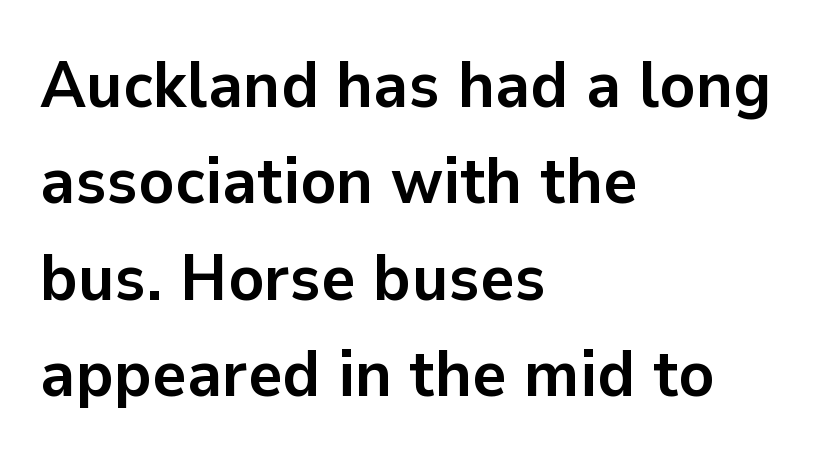
Q: Is the text bold? A: Yes.
Q: Is the text italic (slanted)? A: No, it is upright.
Q: Is the typeface a serif or a sans-serif typeface? A: Sans-serif.
Q: Is the text underlined? A: No.
Q: How is the paragraph aligned? A: Left-aligned.
Q: Is the spacing between letters normal or unusually wide? A: Normal.
Q: Is the spacing between lines tight, normal or loose? A: Normal.
Q: Width (condensed, normal, or wide)? A: Normal.
Q: Stroke contrast? A: Low.
Q: x-height? A: Medium.
Q: Monospaced? A: No.
